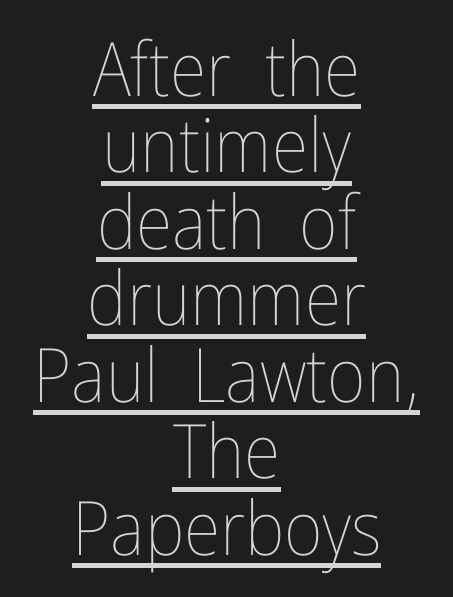
{"italic": "no", "bold": "no", "weight": "thin", "width": "condensed", "stroke_contrast": "low", "x_height": "medium", "monospaced": "no", "underline": "yes", "align": "center", "line_spacing": "tight", "line_spacing_ratio": 1.02, "letter_spacing": "normal", "letter_spacing_em": 0.0, "glyph_px": 75}
